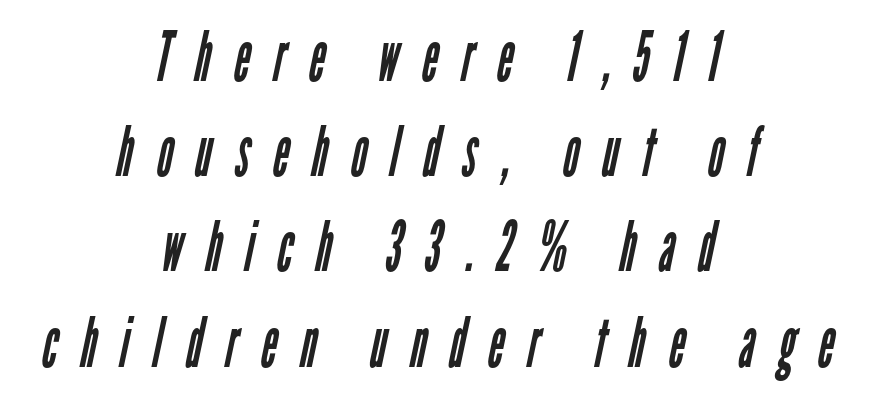
{"serif": "no", "bold": "no", "weight": "regular", "width": "condensed", "stroke_contrast": "low", "x_height": "medium", "monospaced": "no", "underline": "no", "align": "center", "line_spacing": "normal", "line_spacing_ratio": 1.38, "letter_spacing": "wide", "letter_spacing_em": 0.34, "glyph_px": 69}
